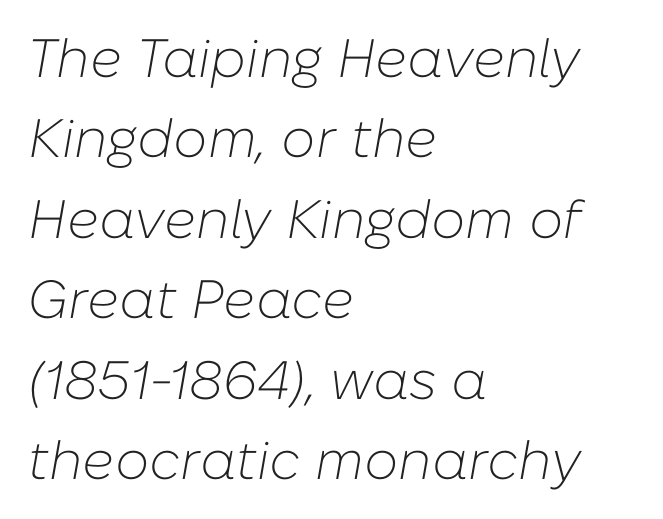
The image shows 54 px light type, italic (leaning right); set left-aligned, normal line spacing (1.49x), normal letter spacing, not underlined; low stroke contrast and a medium x-height.
